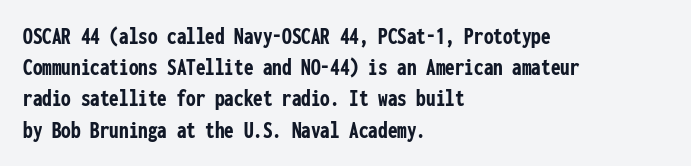
{"italic": "no", "bold": "yes", "underline": "no", "align": "left", "line_spacing": "normal", "line_spacing_ratio": 1.3, "letter_spacing": "normal", "letter_spacing_em": 0.0, "glyph_px": 24}
